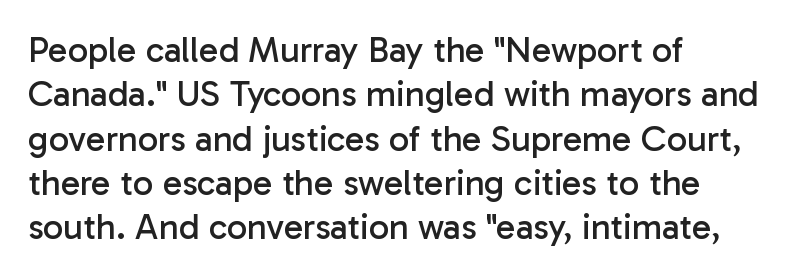
Q: Is the text bold? A: No.
Q: Is the text italic (slanted)? A: No, it is upright.
Q: Is the typeface a serif or a sans-serif typeface? A: Sans-serif.
Q: Is the text underlined? A: No.
Q: How is the paragraph aligned? A: Left-aligned.
Q: Is the spacing between letters normal or unusually wide? A: Normal.
Q: Width (condensed, normal, or wide)? A: Normal.
Q: Stroke contrast? A: Low.
Q: x-height? A: Medium.
Q: Monospaced? A: No.
